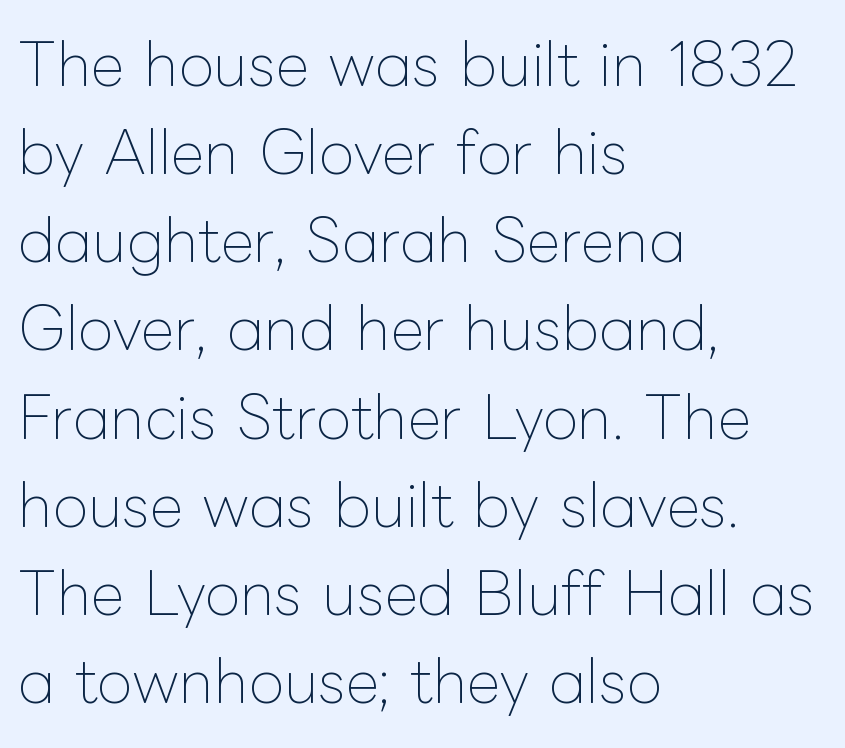
Every row of glyphs begins at an identical x-position on the left. Notice how descenders clear the ascenders below comfortably — that's standard leading. The typesetting does not lean heavy: it is not bold. The string is rendered with underlining switched off. Do the characters align in a grid? No, the font is proportional. It's the straight-up-and-down kind of type.
